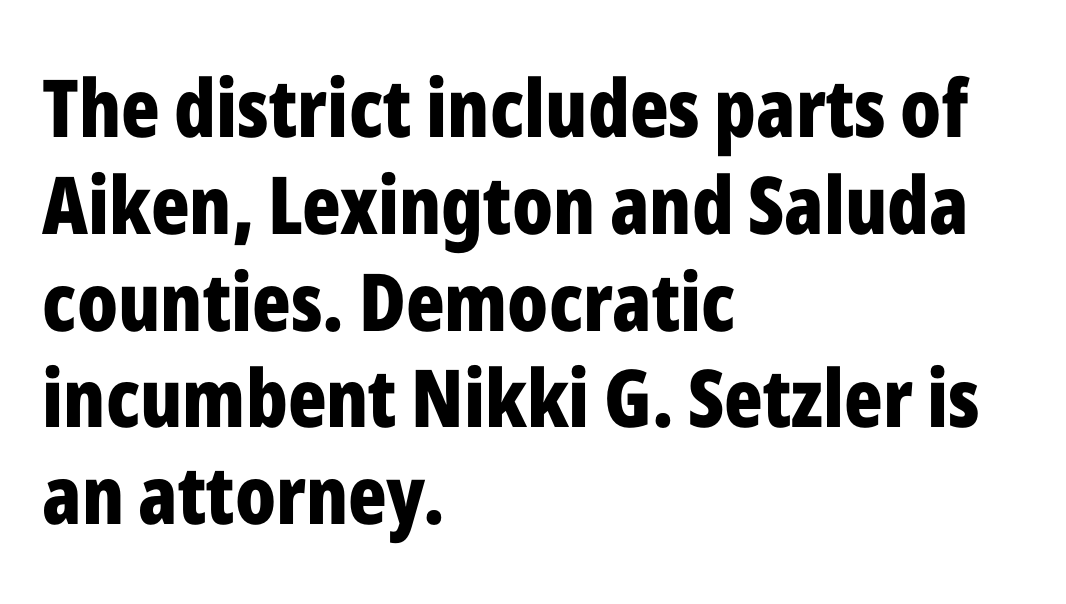
Q: Is the text bold? A: Yes.
Q: Is the text italic (slanted)? A: No, it is upright.
Q: Is the typeface a serif or a sans-serif typeface? A: Sans-serif.
Q: Is the text underlined? A: No.
Q: How is the paragraph aligned? A: Left-aligned.
Q: Is the spacing between letters normal or unusually wide? A: Normal.
Q: Width (condensed, normal, or wide)? A: Condensed.
Q: Stroke contrast? A: Low.
Q: x-height? A: Medium.
Q: Monospaced? A: No.
